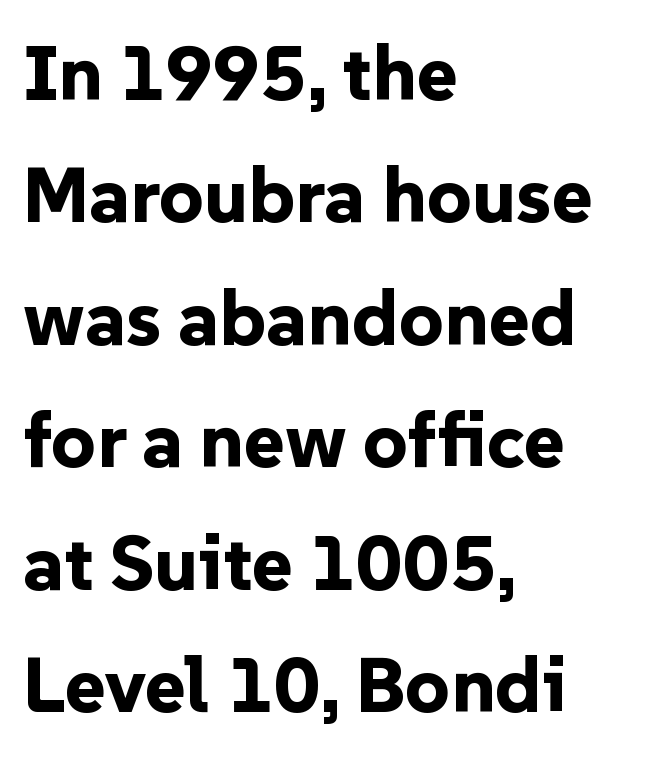
Q: Is the text bold? A: Yes.
Q: Is the text italic (slanted)? A: No, it is upright.
Q: Is the typeface a serif or a sans-serif typeface? A: Sans-serif.
Q: Is the text underlined? A: No.
Q: How is the paragraph aligned? A: Left-aligned.
Q: Is the spacing between letters normal or unusually wide? A: Normal.
Q: Is the spacing between lines tight, normal or loose? A: Normal.
Q: Width (condensed, normal, or wide)? A: Normal.
Q: Stroke contrast? A: Low.
Q: x-height? A: Medium.
Q: Monospaced? A: No.
